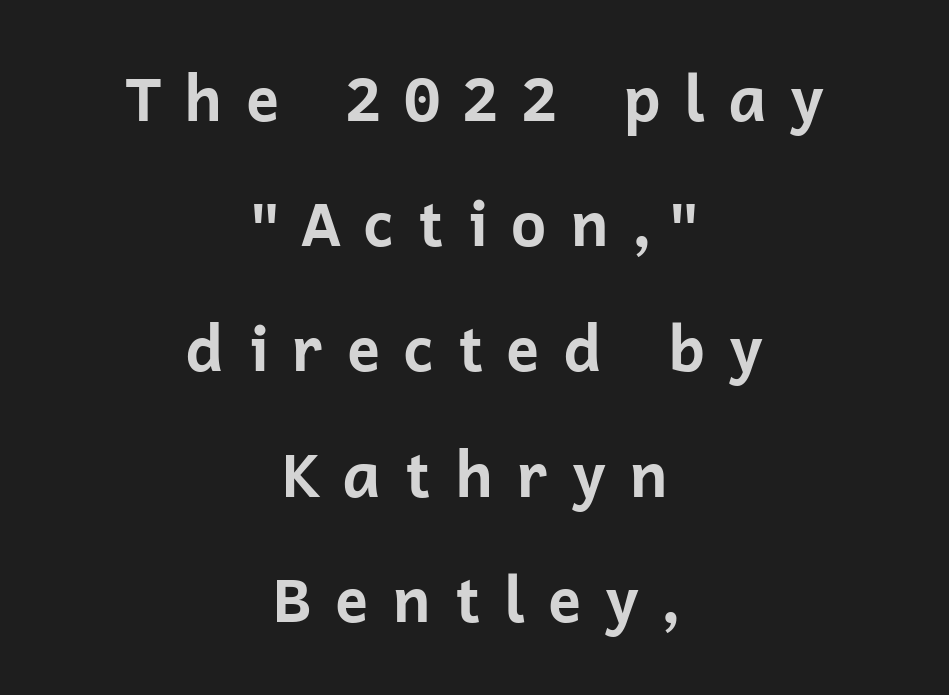
The text was rendered using a sans face with plain stroke endings. The passage is arranged like a title page — every line centered. Pretty heavy lettering here — definitely bold. Glance below the letters and you will spot only blank space. What's the leading like? Stretched, with rows far apart. Characters follow at a spacing far wider than the type designer built in.
